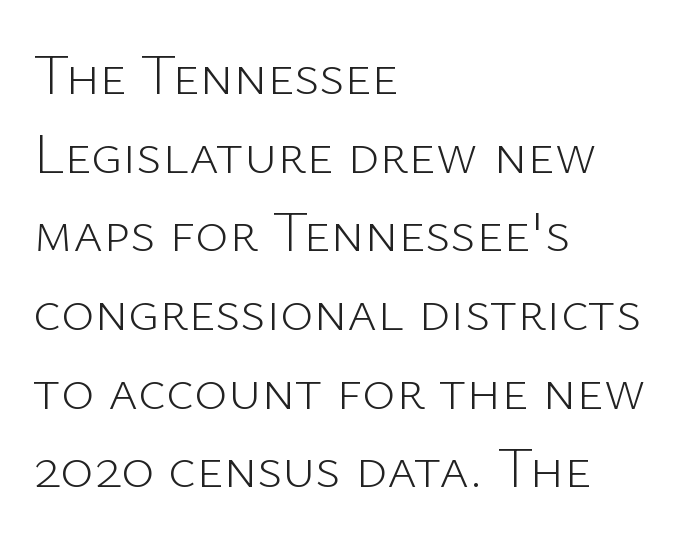
{"serif": "no", "italic": "no", "bold": "no", "weight": "light", "width": "normal", "stroke_contrast": "low", "x_height": "medium", "monospaced": "no", "underline": "no", "align": "left", "line_spacing": "normal", "line_spacing_ratio": 1.38, "letter_spacing": "normal", "letter_spacing_em": 0.0, "glyph_px": 57}
